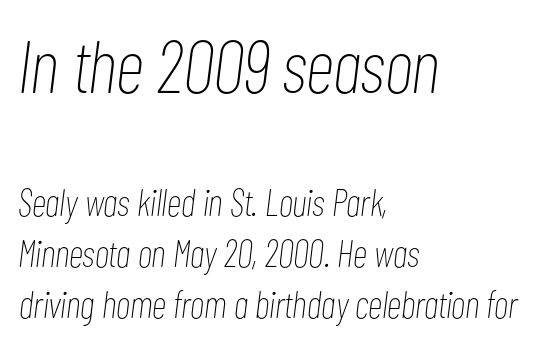
The image shows 75 px thin, condensed type, italic (leaning right); set left-aligned, normal line spacing (1.34x), normal letter spacing, not underlined; the first (top) block is 1.97x larger; low stroke contrast and a medium x-height.
